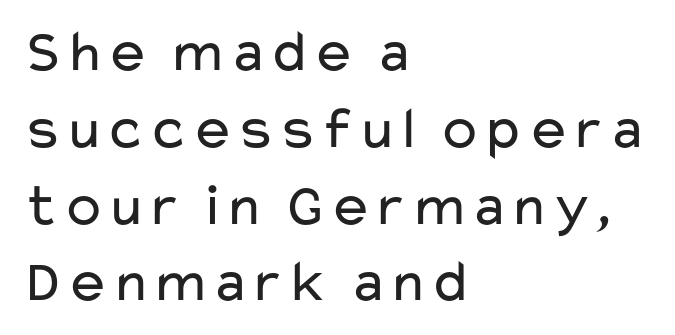
{"serif": "no", "italic": "no", "bold": "no", "weight": "regular", "width": "wide", "stroke_contrast": "low", "x_height": "medium", "monospaced": "no", "underline": "no", "align": "left", "line_spacing": "normal", "line_spacing_ratio": 1.28, "letter_spacing": "normal", "letter_spacing_em": 0.0, "glyph_px": 60}
